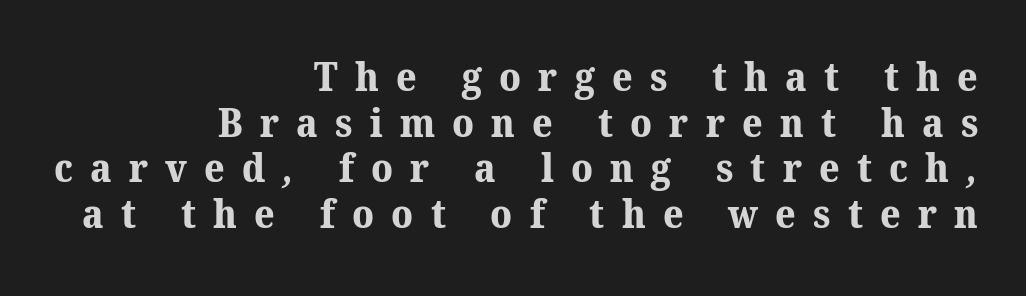
Q: Is the text bold? A: Yes.
Q: Is the typeface a serif or a sans-serif typeface? A: Serif.
Q: Is the text underlined? A: No.
Q: How is the paragraph aligned? A: Right-aligned.
Q: Is the spacing between letters normal or unusually wide? A: Unusually wide.
Q: Is the spacing between lines tight, normal or loose? A: Tight.
Q: Width (condensed, normal, or wide)? A: Normal.
Q: Stroke contrast? A: Medium.
Q: x-height? A: Medium.
Q: Monospaced? A: No.
